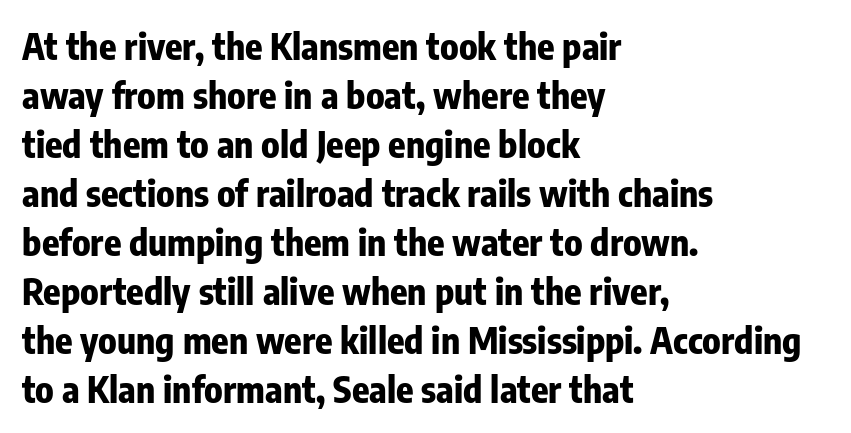
Q: Is the text bold? A: Yes.
Q: Is the text italic (slanted)? A: No, it is upright.
Q: Is the typeface a serif or a sans-serif typeface? A: Sans-serif.
Q: Is the text underlined? A: No.
Q: How is the paragraph aligned? A: Left-aligned.
Q: Is the spacing between letters normal or unusually wide? A: Normal.
Q: Is the spacing between lines tight, normal or loose? A: Normal.
Q: Width (condensed, normal, or wide)? A: Condensed.
Q: Stroke contrast? A: Low.
Q: x-height? A: Medium.
Q: Monospaced? A: No.
